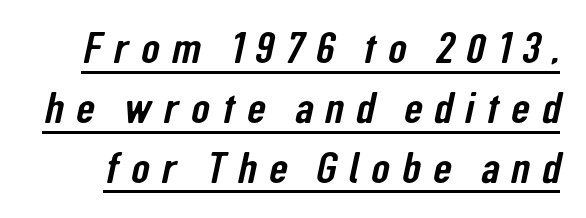
{"serif": "no", "width": "condensed", "stroke_contrast": "low", "x_height": "medium", "monospaced": "no", "underline": "yes", "line_spacing": "normal", "line_spacing_ratio": 1.39, "letter_spacing": "wide", "letter_spacing_em": 0.28, "glyph_px": 43}
